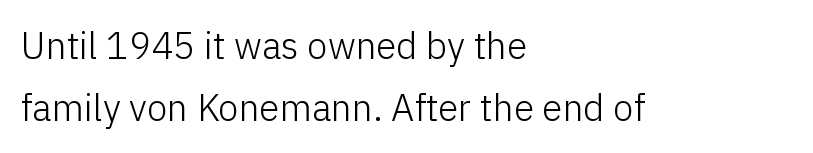
Q: Is the text bold? A: No.
Q: Is the text italic (slanted)? A: No, it is upright.
Q: Is the typeface a serif or a sans-serif typeface? A: Sans-serif.
Q: Is the text underlined? A: No.
Q: How is the paragraph aligned? A: Left-aligned.
Q: Is the spacing between letters normal or unusually wide? A: Normal.
Q: Is the spacing between lines tight, normal or loose? A: Normal.
Q: Width (condensed, normal, or wide)? A: Normal.
Q: Stroke contrast? A: Low.
Q: x-height? A: Medium.
Q: Monospaced? A: No.
